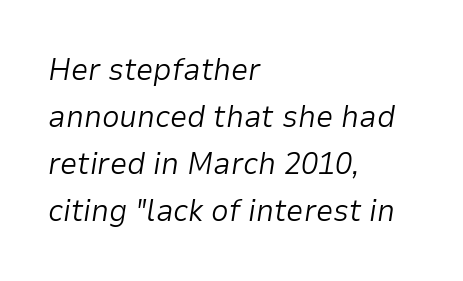
{"italic": "yes", "lean": "right", "slant_degrees": 9, "bold": "no", "weight": "light", "width": "normal", "stroke_contrast": "low", "x_height": "medium", "monospaced": "no", "underline": "no", "align": "left", "line_spacing": "normal", "line_spacing_ratio": 1.52, "letter_spacing": "normal", "letter_spacing_em": 0.0, "glyph_px": 31}
